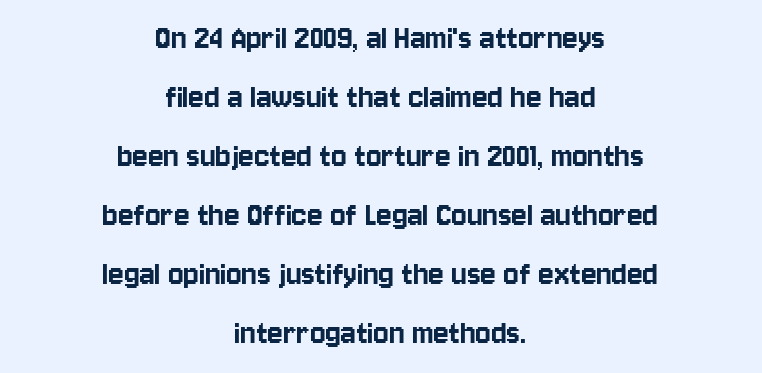
{"serif": "no", "italic": "no", "width": "condensed", "stroke_contrast": "low", "x_height": "large", "monospaced": "no", "underline": "no", "align": "center", "line_spacing": "normal", "line_spacing_ratio": 1.64, "letter_spacing": "normal", "letter_spacing_em": 0.0, "glyph_px": 36}
